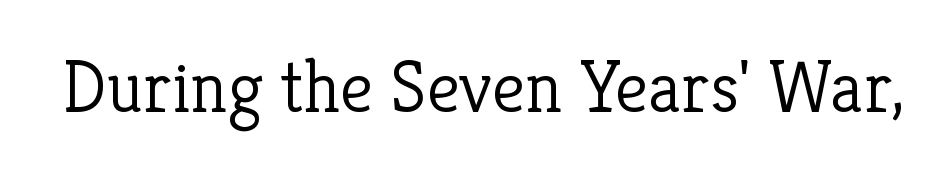
The image shows 74 px light serif type, upright; set normal letter spacing, not underlined; low stroke contrast and a medium x-height.
